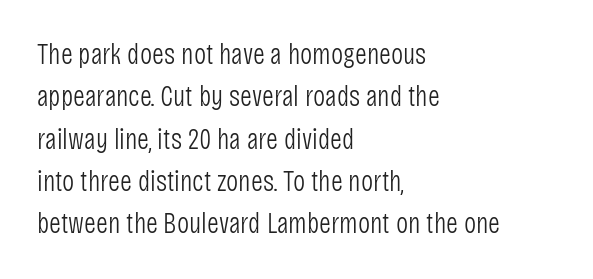
{"serif": "no", "italic": "no", "bold": "no", "weight": "light", "width": "condensed", "stroke_contrast": "low", "x_height": "large", "monospaced": "no", "underline": "no", "align": "left", "line_spacing": "normal", "line_spacing_ratio": 1.46, "letter_spacing": "normal", "letter_spacing_em": 0.0, "glyph_px": 29}
